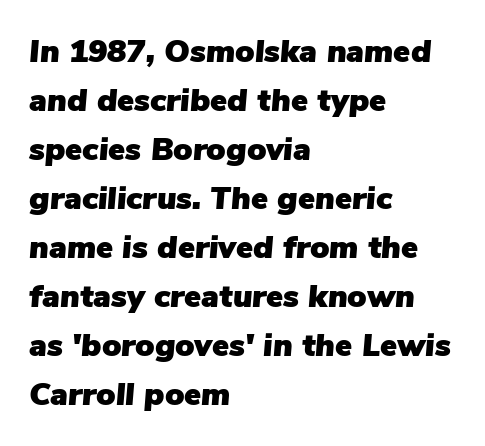
The image shows 32 px text type, italic (leaning right); set left-aligned, normal line spacing (1.53x), normal letter spacing, not underlined; low stroke contrast and a medium x-height.
